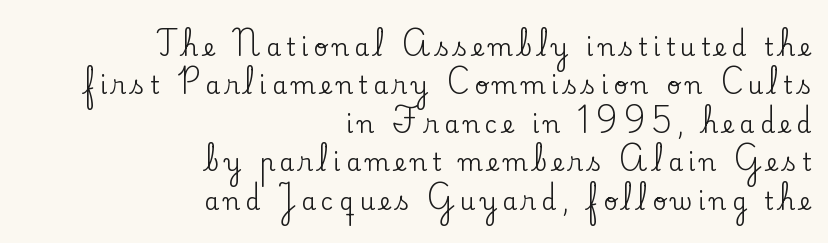
The image shows 24 px text type, upright; set right-aligned, normal line spacing (1.6x), unusually wide letter spacing (+0.22 em), not underlined.
